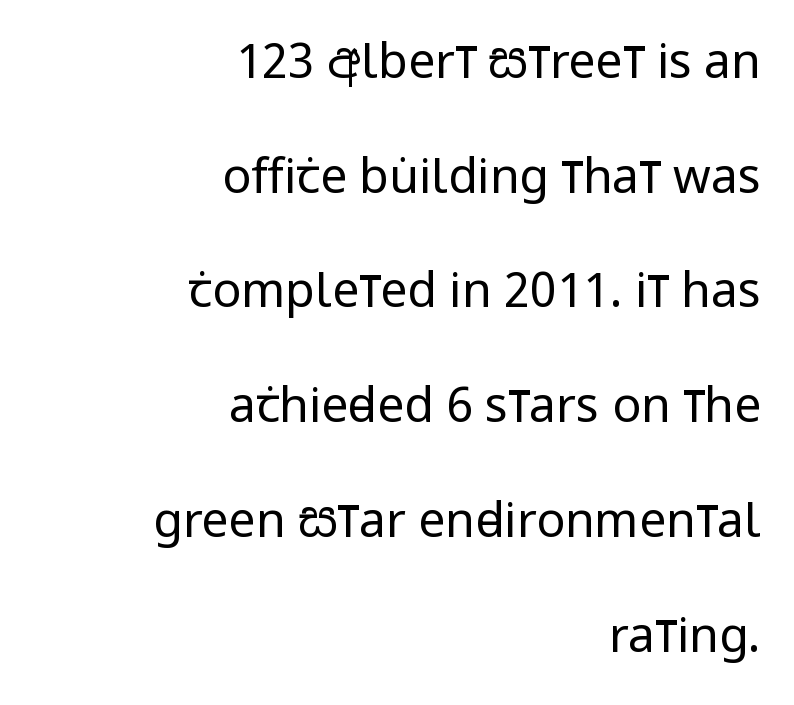
{"serif": "no", "italic": "no", "bold": "no", "weight": "regular", "width": "condensed", "stroke_contrast": "low", "x_height": "large", "monospaced": "no", "underline": "no", "align": "right", "line_spacing": "loose", "line_spacing_ratio": 2.39, "letter_spacing": "normal", "letter_spacing_em": 0.0, "glyph_px": 48}
